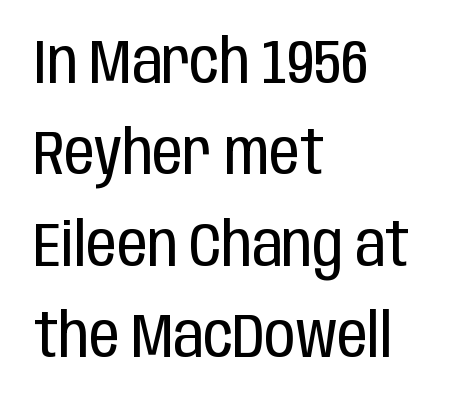
Q: Is the text bold? A: No.
Q: Is the text italic (slanted)? A: No, it is upright.
Q: Is the typeface a serif or a sans-serif typeface? A: Sans-serif.
Q: Is the text underlined? A: No.
Q: How is the paragraph aligned? A: Left-aligned.
Q: Is the spacing between letters normal or unusually wide? A: Normal.
Q: Is the spacing between lines tight, normal or loose? A: Normal.
Q: Width (condensed, normal, or wide)? A: Condensed.
Q: Stroke contrast? A: Low.
Q: x-height? A: Large.
Q: Monospaced? A: No.
